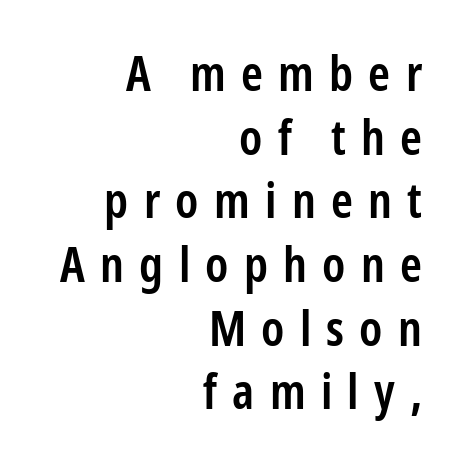
The image shows 49 px semibold, condensed sans-serif type, upright; set right-aligned, normal line spacing (1.3x), unusually wide letter spacing (+0.31 em), not underlined; low stroke contrast and a medium x-height.
